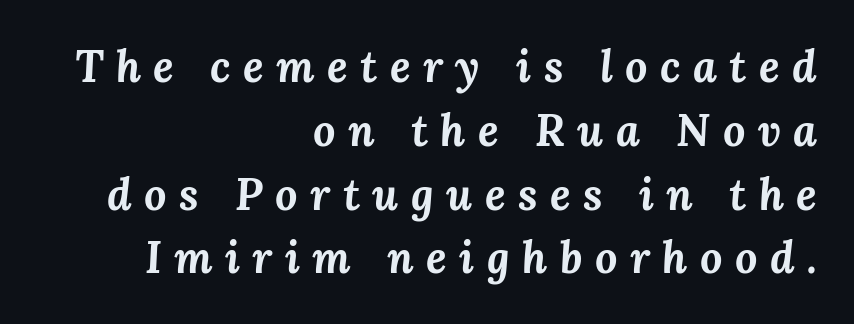
The image shows 44 px bold type, italic (leaning right); set right-aligned, normal line spacing (1.45x), unusually wide letter spacing (+0.28 em), not underlined; medium stroke contrast and a medium x-height.
